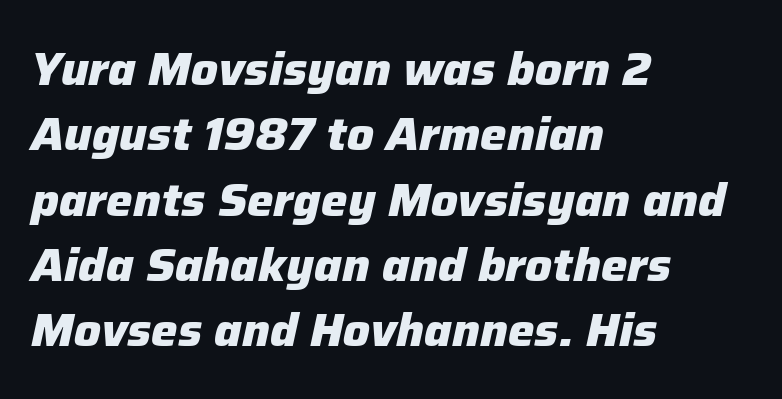
Q: Is the text bold? A: Yes.
Q: Is the text italic (slanted)? A: Yes, it leans right by about 12 degrees.
Q: Is the text underlined? A: No.
Q: How is the paragraph aligned? A: Left-aligned.
Q: Is the spacing between letters normal or unusually wide? A: Normal.
Q: Is the spacing between lines tight, normal or loose? A: Normal.
Q: Width (condensed, normal, or wide)? A: Normal.
Q: Stroke contrast? A: Low.
Q: x-height? A: Medium.
Q: Monospaced? A: No.
